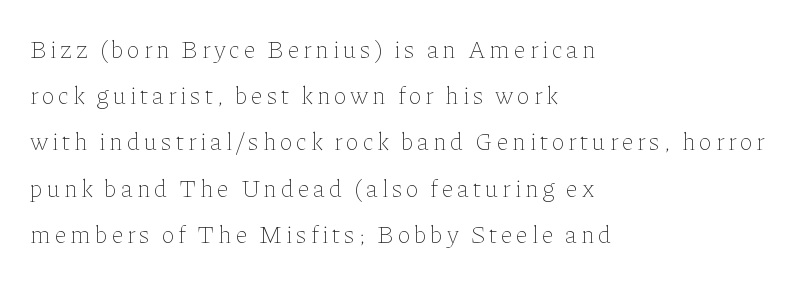
The image shows 25 px text type, upright; set left-aligned, line spacing 1.85x, not underlined.
